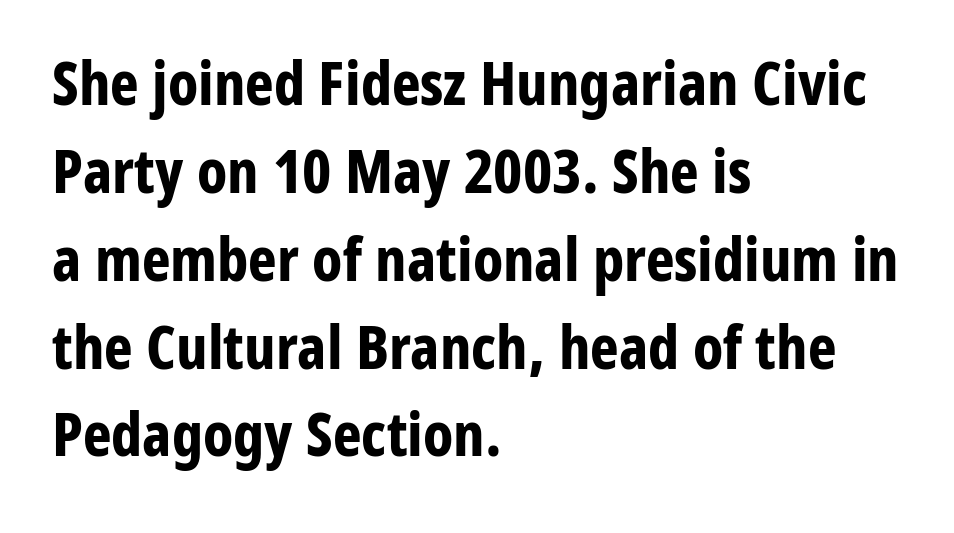
The type sits square on the baseline with zero lean. Only glyphs here, with clear space below each row. Between one letter and the next there's only the usual sliver of space. The passage is arranged the way most books set body copy — flush left.
